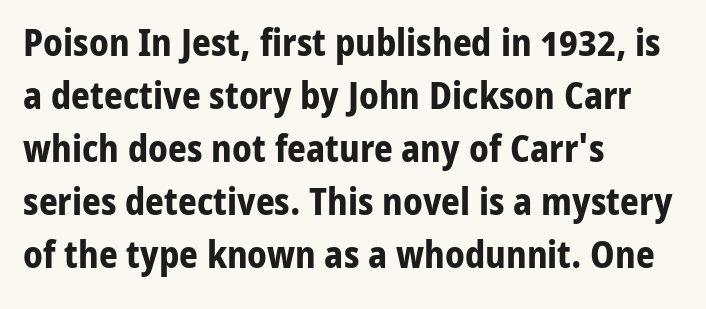
Is there much room between lines? A standard amount, neither cramped nor airy. Just letters on the line, the space beneath them empty. Check where the strokes stop: nothing finishes them off — pure sans. The typesetting leans heavy: a genuine bold. Every character sits straight up, as roman type does.
